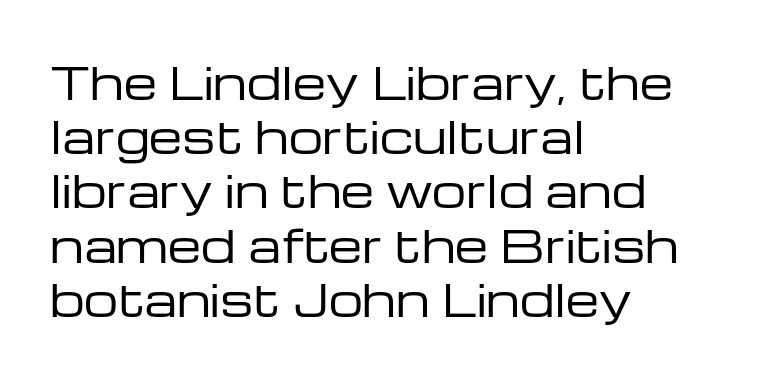
Is the block centered? No — it sits flush against the left margin. Unbolded letterforms with no extra heft. Observe the ordinary spacing: letters are neighbours, not strangers. Stroke terminals: plain, sans-serif.
